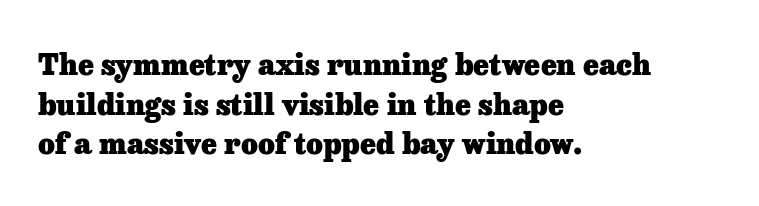
{"serif": "yes", "italic": "no", "bold": "yes", "weight": "heavy", "width": "normal", "stroke_contrast": "low", "x_height": "medium", "monospaced": "no", "underline": "no", "align": "left", "line_spacing": "normal", "line_spacing_ratio": 1.37, "letter_spacing": "normal", "letter_spacing_em": 0.0, "glyph_px": 29}
